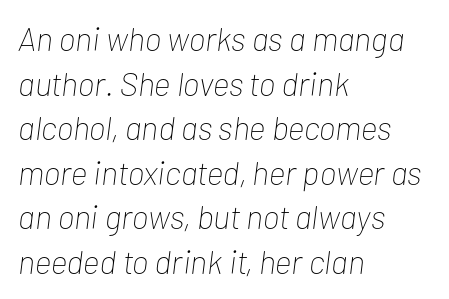
{"italic": "yes", "lean": "right", "slant_degrees": 7, "bold": "no", "weight": "thin", "width": "condensed", "stroke_contrast": "low", "x_height": "medium", "monospaced": "no", "underline": "no", "align": "left", "line_spacing": "normal", "line_spacing_ratio": 1.35, "letter_spacing": "normal", "letter_spacing_em": 0.0, "glyph_px": 33}
